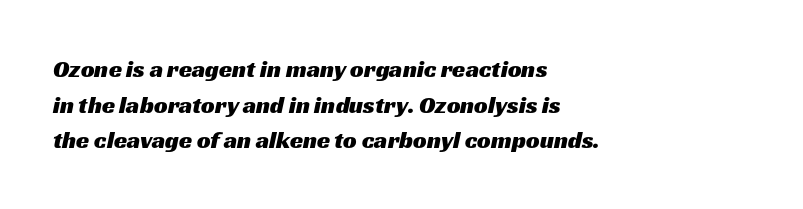
Q: Is the text underlined? A: No.
Q: How is the paragraph aligned? A: Left-aligned.
Q: Is the spacing between letters normal or unusually wide? A: Normal.
Q: Is the spacing between lines tight, normal or loose? A: Normal.
